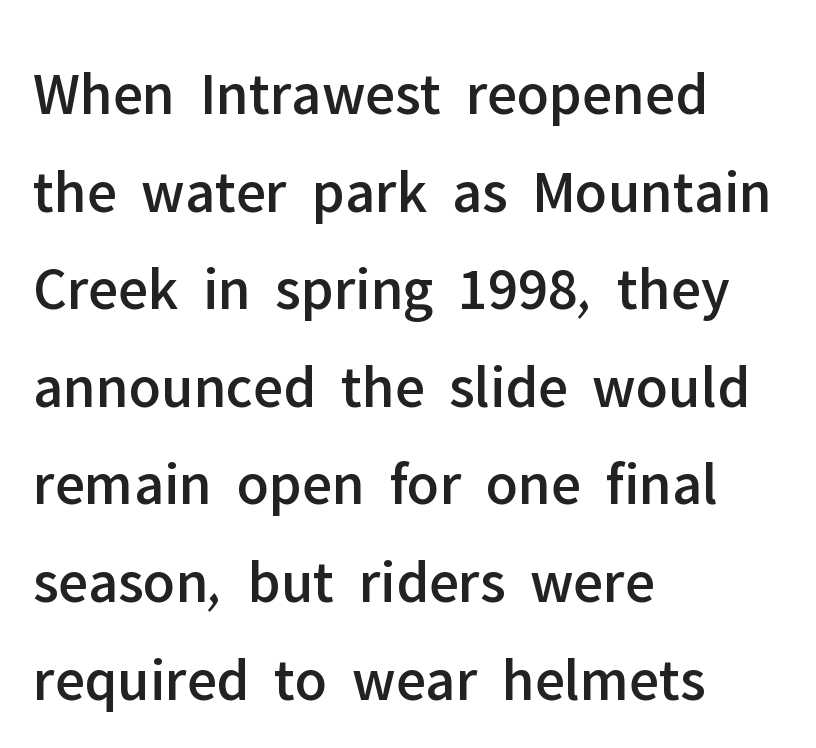
{"serif": "no", "italic": "no", "width": "normal", "stroke_contrast": "low", "x_height": "medium", "monospaced": "no", "underline": "no", "align": "left", "line_spacing": "normal", "line_spacing_ratio": 1.6, "letter_spacing": "normal", "letter_spacing_em": 0.0, "glyph_px": 61}
